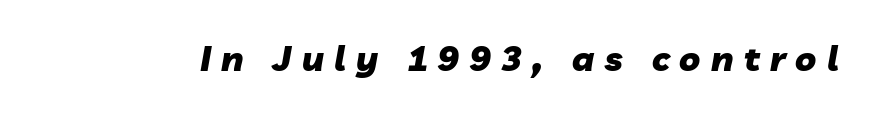
Does extra space separate the letters? Yes, quite a lot of it. Set as a true bold cut, around the 700 mark. The face used here is proportionally spaced, like ordinary book or web type. The axis of the letterforms is tilted away from vertical. The glyphs are unaccompanied by any horizontal stroke below them.
